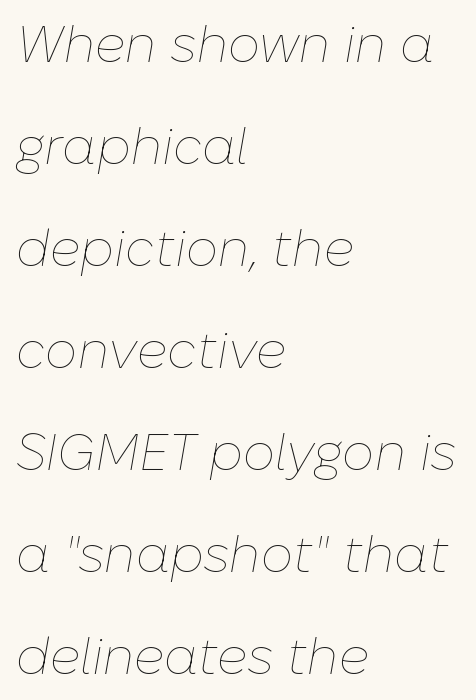
The image shows 51 px thin type, italic (leaning right); set left-aligned, loose line spacing (2.0x), normal letter spacing, not underlined; low stroke contrast and a medium x-height.
